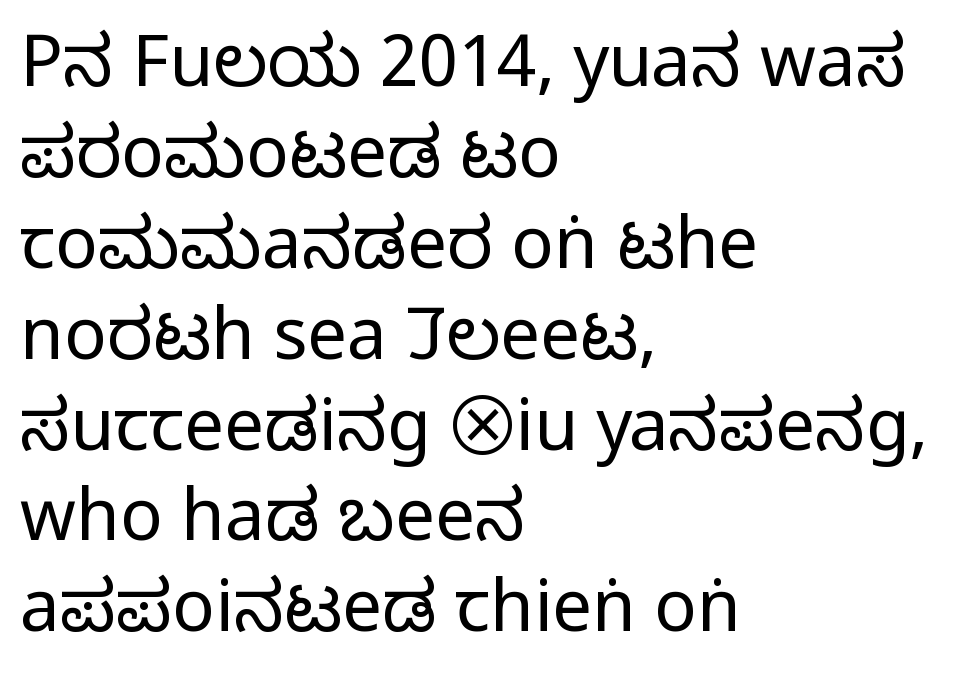
Q: Is the text bold? A: No.
Q: Is the text italic (slanted)? A: No, it is upright.
Q: Is the typeface a serif or a sans-serif typeface? A: Sans-serif.
Q: Is the text underlined? A: No.
Q: How is the paragraph aligned? A: Left-aligned.
Q: Is the spacing between letters normal or unusually wide? A: Normal.
Q: Is the spacing between lines tight, normal or loose? A: Normal.
Q: Width (condensed, normal, or wide)? A: Condensed.
Q: Stroke contrast? A: Low.
Q: x-height? A: Large.
Q: Monospaced? A: No.
